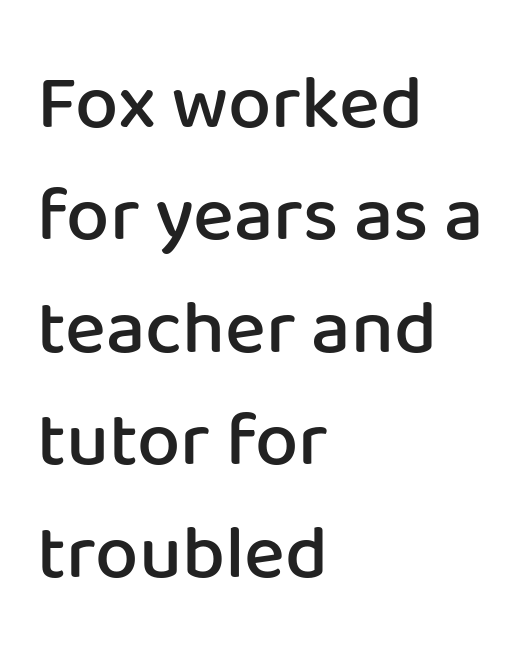
Q: Is the text bold? A: Semi-bold.
Q: Is the text italic (slanted)? A: No, it is upright.
Q: Is the typeface a serif or a sans-serif typeface? A: Sans-serif.
Q: Is the text underlined? A: No.
Q: How is the paragraph aligned? A: Left-aligned.
Q: Is the spacing between letters normal or unusually wide? A: Normal.
Q: Is the spacing between lines tight, normal or loose? A: Normal.
Q: Width (condensed, normal, or wide)? A: Normal.
Q: Stroke contrast? A: Low.
Q: x-height? A: Medium.
Q: Monospaced? A: No.
